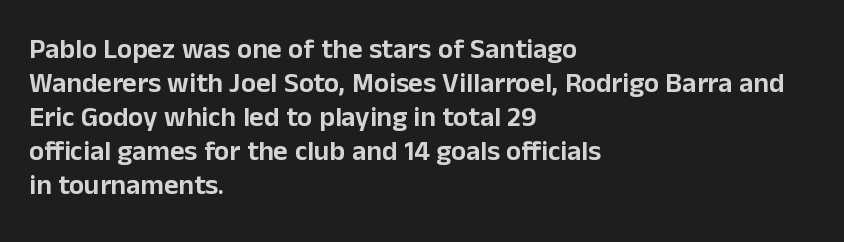
Q: Is the text italic (slanted)? A: No, it is upright.
Q: Is the typeface a serif or a sans-serif typeface? A: Sans-serif.
Q: Is the text underlined? A: No.
Q: How is the paragraph aligned? A: Left-aligned.
Q: Is the spacing between letters normal or unusually wide? A: Normal.
Q: Width (condensed, normal, or wide)? A: Normal.
Q: Stroke contrast? A: Low.
Q: x-height? A: Medium.
Q: Monospaced? A: No.
